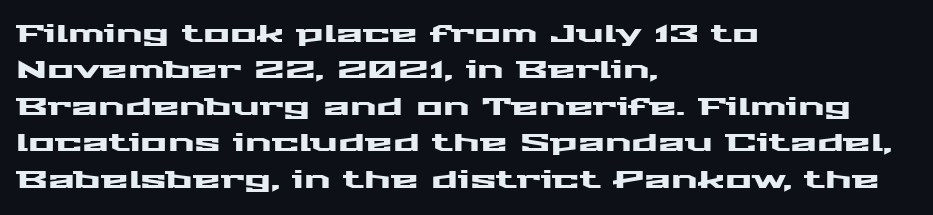
The image shows 25 px text type, upright; set left-aligned, normal line spacing (1.46x), normal letter spacing, not underlined.
